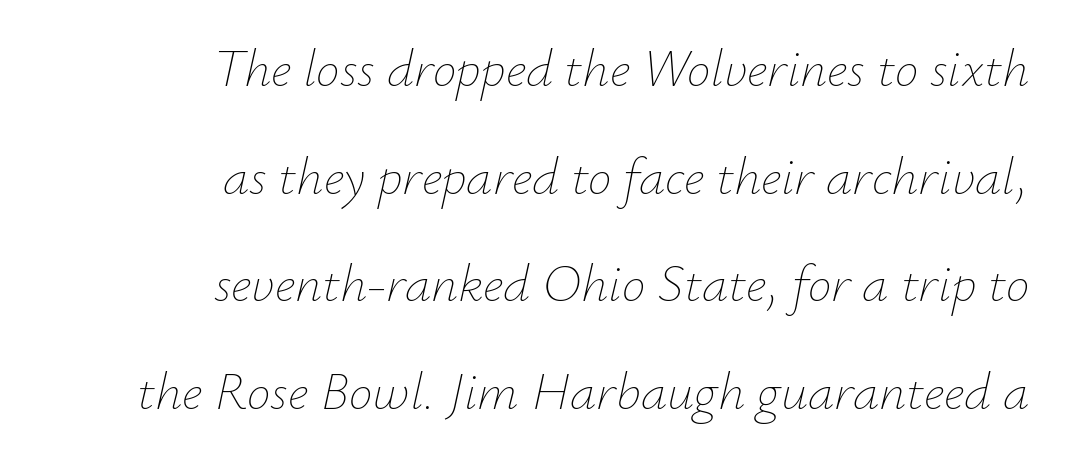
Q: Is the text bold? A: No.
Q: Is the text italic (slanted)? A: Yes, it leans right by about 12 degrees.
Q: Is the text underlined? A: No.
Q: How is the paragraph aligned? A: Right-aligned.
Q: Is the spacing between letters normal or unusually wide? A: Normal.
Q: Is the spacing between lines tight, normal or loose? A: Loose.
Q: Width (condensed, normal, or wide)? A: Normal.
Q: Stroke contrast? A: Low.
Q: x-height? A: Small.
Q: Monospaced? A: No.
